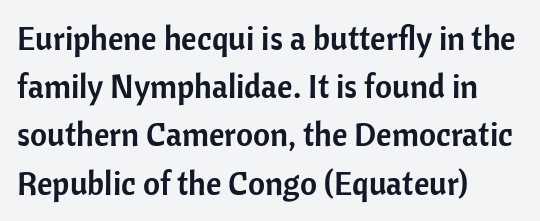
Q: Is the text italic (slanted)? A: No, it is upright.
Q: Is the typeface a serif or a sans-serif typeface? A: Sans-serif.
Q: Is the text underlined? A: No.
Q: How is the paragraph aligned? A: Left-aligned.
Q: Is the spacing between letters normal or unusually wide? A: Normal.
Q: Is the spacing between lines tight, normal or loose? A: Normal.
Q: Width (condensed, normal, or wide)? A: Normal.
Q: Stroke contrast? A: Low.
Q: x-height? A: Medium.
Q: Monospaced? A: No.
